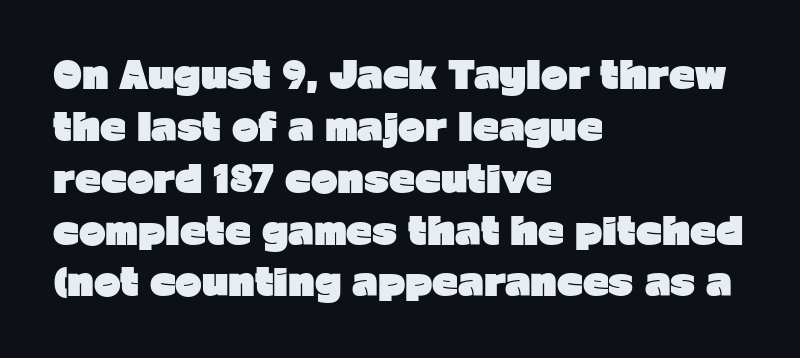
Q: Is the text bold? A: Yes.
Q: Is the text italic (slanted)? A: No, it is upright.
Q: Is the typeface a serif or a sans-serif typeface? A: Sans-serif.
Q: Is the text underlined? A: No.
Q: How is the paragraph aligned? A: Left-aligned.
Q: Is the spacing between letters normal or unusually wide? A: Normal.
Q: Is the spacing between lines tight, normal or loose? A: Normal.
Q: Width (condensed, normal, or wide)? A: Normal.
Q: Stroke contrast? A: Low.
Q: x-height? A: Medium.
Q: Monospaced? A: No.
